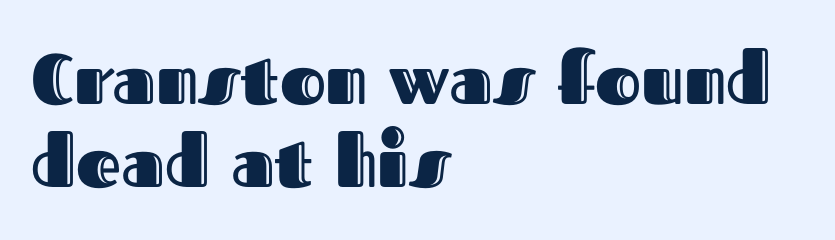
{"italic": "no", "width": "normal", "x_height": "medium", "monospaced": "no", "underline": "no", "align": "left", "line_spacing_ratio": 1.19, "letter_spacing": "normal", "letter_spacing_em": 0.0, "glyph_px": 70}
